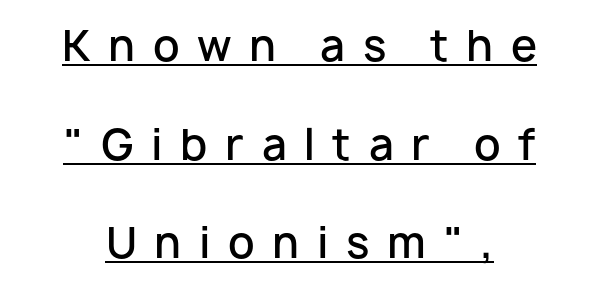
Q: Is the text bold? A: Semi-bold.
Q: Is the text italic (slanted)? A: No, it is upright.
Q: Is the typeface a serif or a sans-serif typeface? A: Sans-serif.
Q: Is the text underlined? A: Yes.
Q: How is the paragraph aligned? A: Centered.
Q: Is the spacing between letters normal or unusually wide? A: Unusually wide.
Q: Is the spacing between lines tight, normal or loose? A: Loose.
Q: Width (condensed, normal, or wide)? A: Normal.
Q: Stroke contrast? A: Low.
Q: x-height? A: Medium.
Q: Monospaced? A: No.
